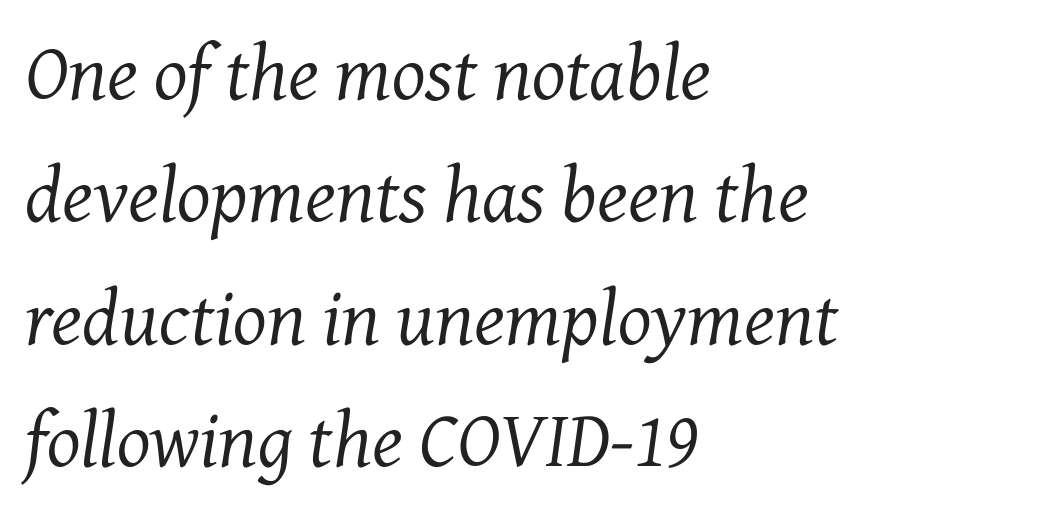
{"serif": "yes", "italic": "yes", "lean": "right", "slant_degrees": 7, "bold": "no", "weight": "regular", "width": "normal", "stroke_contrast": "medium", "x_height": "medium", "monospaced": "no", "underline": "no", "align": "left", "line_spacing": "normal", "line_spacing_ratio": 1.55, "letter_spacing": "normal", "letter_spacing_em": 0.0, "glyph_px": 79}
